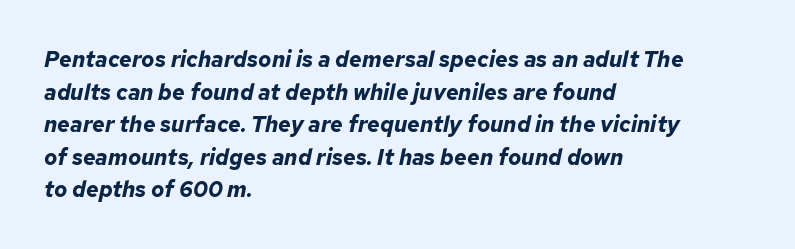
{"italic": "yes", "lean": "right", "slant_degrees": 12, "bold": "yes", "underline": "no", "align": "left", "line_spacing": "normal", "line_spacing_ratio": 1.48, "letter_spacing": "normal", "letter_spacing_em": 0.0, "glyph_px": 22}
